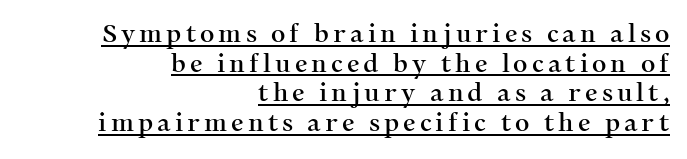
Posture: vertical. The sample's only ornament is a line tracing under the words. Compared with a flush-left layout, this one pins lines to the opposite, right side.
